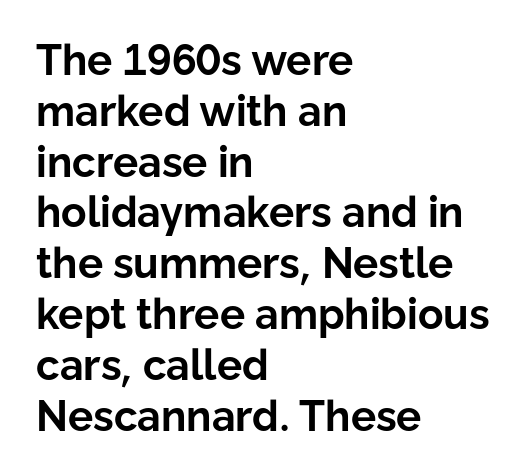
Glance below the letters and you will spot only blank space. Examine the stroke ends and you'll find no serifs. As a designer I'd log this as weight 700, bold. Unlike italic type, these characters show no tilt at all.
